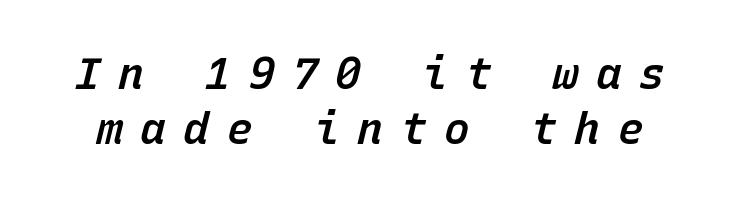
The image shows 43 px semibold type, italic (leaning right), monospaced; set normal line spacing (1.27x), unusually wide letter spacing (+0.41 em), not underlined; low stroke contrast and a medium x-height.
